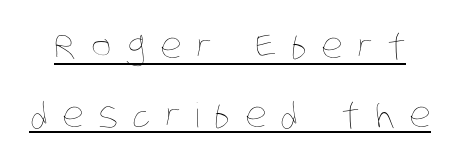
Q: Is the text bold? A: No.
Q: Is the text underlined? A: Yes.
Q: Is the spacing between letters normal or unusually wide? A: Unusually wide.
Q: Is the spacing between lines tight, normal or loose? A: Loose.
Q: Width (condensed, normal, or wide)? A: Condensed.
Q: Stroke contrast? A: Low.
Q: x-height? A: Large.
Q: Monospaced? A: No.
